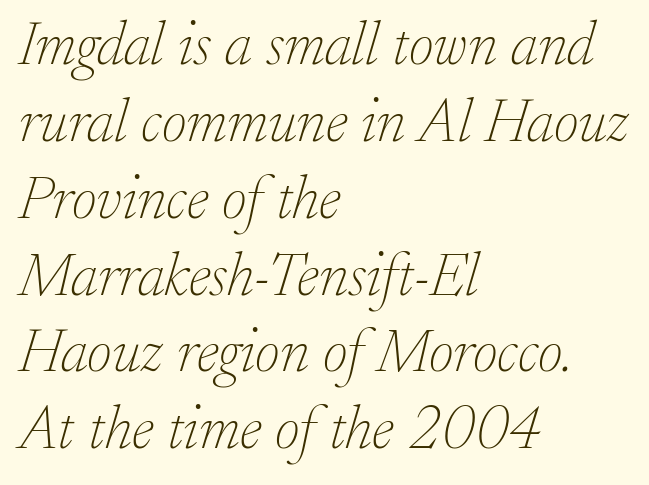
The image shows 61 px thin serif type, italic (leaning right); set left-aligned, normal line spacing (1.26x), normal letter spacing, not underlined; low stroke contrast and a small x-height.
